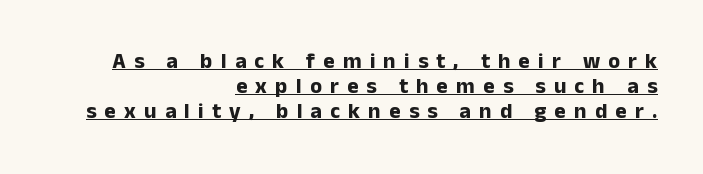
Q: Is the text bold? A: Yes.
Q: Is the text italic (slanted)? A: No, it is upright.
Q: Is the text underlined? A: Yes.
Q: How is the paragraph aligned? A: Right-aligned.
Q: Is the spacing between letters normal or unusually wide? A: Unusually wide.
Q: Is the spacing between lines tight, normal or loose? A: Tight.
